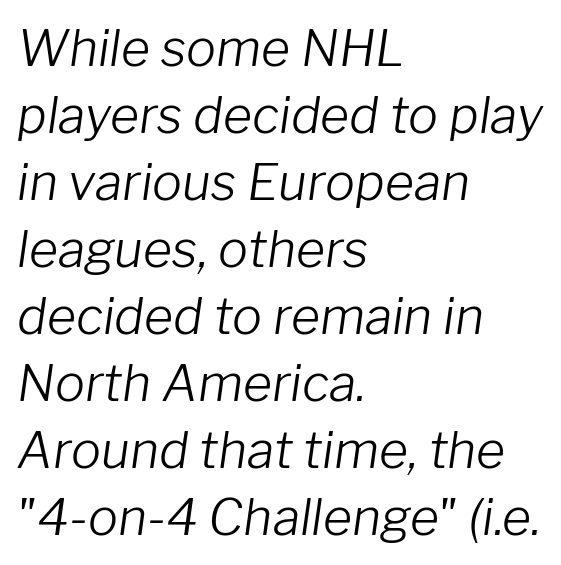
Q: Is the text bold? A: No.
Q: Is the text italic (slanted)? A: Yes, it leans right by about 8 degrees.
Q: Is the text underlined? A: No.
Q: How is the paragraph aligned? A: Left-aligned.
Q: Is the spacing between letters normal or unusually wide? A: Normal.
Q: Is the spacing between lines tight, normal or loose? A: Normal.
Q: Width (condensed, normal, or wide)? A: Normal.
Q: Stroke contrast? A: Low.
Q: x-height? A: Medium.
Q: Monospaced? A: No.
